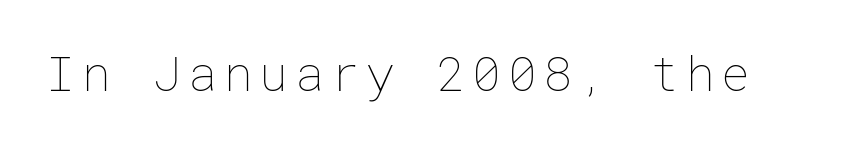
The image shows 48 px thin type, upright; set not underlined; low stroke contrast and a medium x-height.
